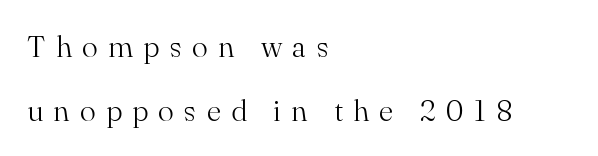
The ragged edge is on the right, which tells us the setting is flush left. Posture: straight, roman, zero tilt. Spacing verdict: proportional, widths tailored to each character. Honestly, the rows look like they've been pulled way apart. This rendering widens character spacing well past its baseline value.
